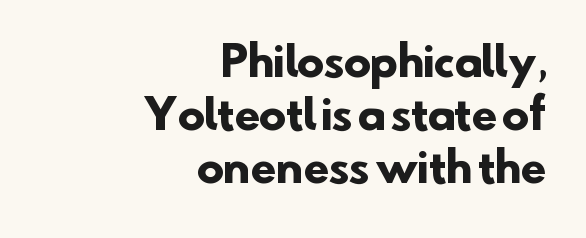
Q: Is the text bold? A: Yes.
Q: Is the typeface a serif or a sans-serif typeface? A: Sans-serif.
Q: Is the text underlined? A: No.
Q: How is the paragraph aligned? A: Right-aligned.
Q: Is the spacing between letters normal or unusually wide? A: Normal.
Q: Is the spacing between lines tight, normal or loose? A: Normal.
Q: Width (condensed, normal, or wide)? A: Normal.
Q: Stroke contrast? A: Low.
Q: x-height? A: Small.
Q: Monospaced? A: No.
